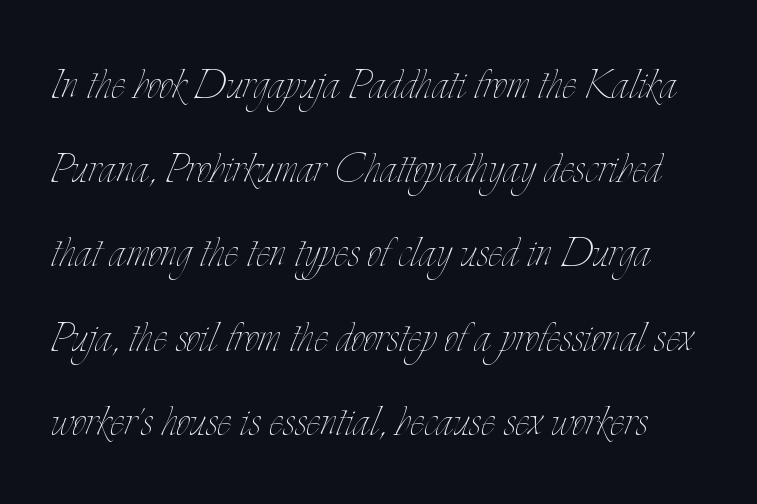
The image shows 54 px thin, condensed type; set normal line spacing (1.56x), normal letter spacing, not underlined; low stroke contrast and a small x-height.
